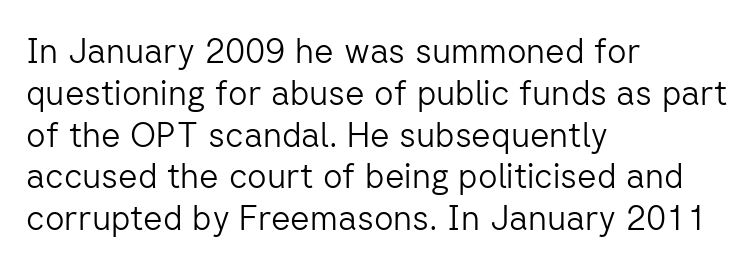
The image shows 34 px light sans-serif type, upright; set left-aligned, line spacing 1.23x, normal letter spacing, not underlined; low stroke contrast and a medium x-height.
